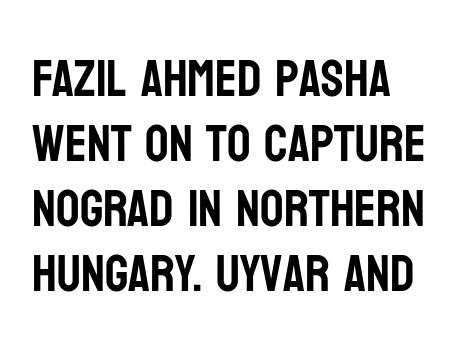
Unlike italic type, these characters show no tilt at all. Nothing unusual about the tracking: characters are spaced as the font intends. Teacher's note: observe the even left margin — that is flush-left alignment. The words here are not underlined. Classification — sans serif. Is this a fixed-width face? No — the glyphs have proportional, varying widths.
